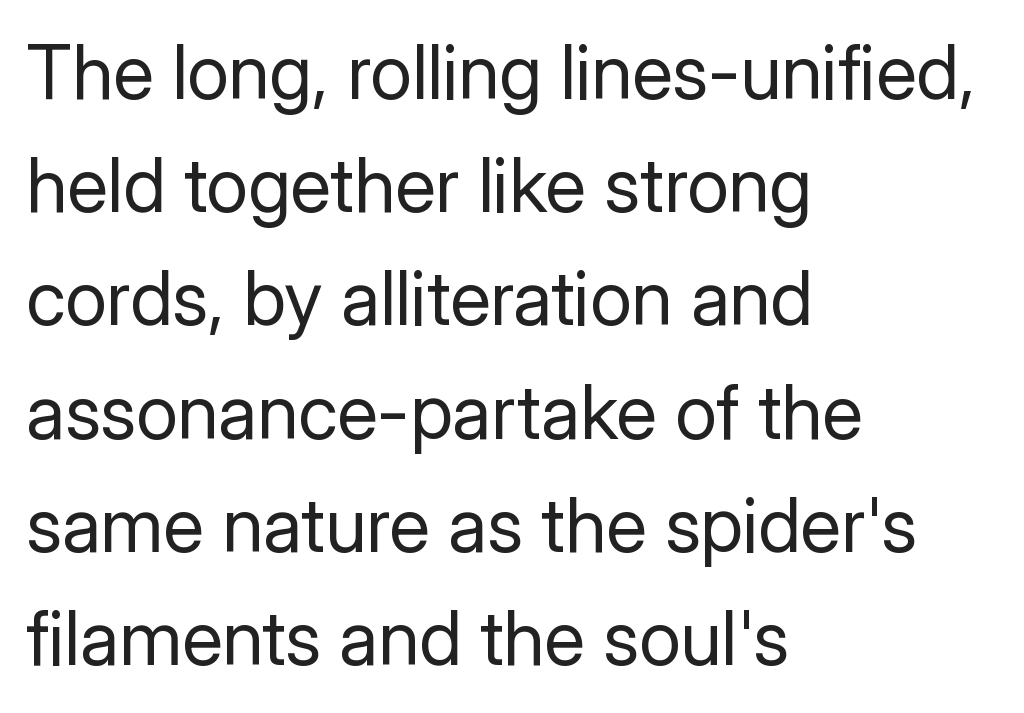
The type sits square on the baseline with zero lean. Honestly, the row spacing looks completely unremarkable. The face used here is a sans, in the tradition of grotesques and geometrics. Unmarked baselines from the first word to the last. Vertical stems look standard width or narrower in stroke. The type is set solid horizontally, with unmodified tracking.
